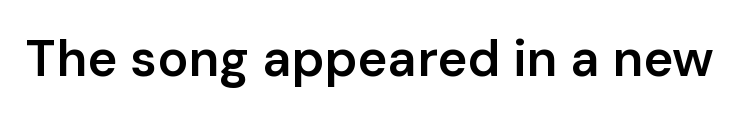
The image shows 51 px semibold sans-serif type, upright; set normal letter spacing, not underlined; low stroke contrast and a medium x-height.
